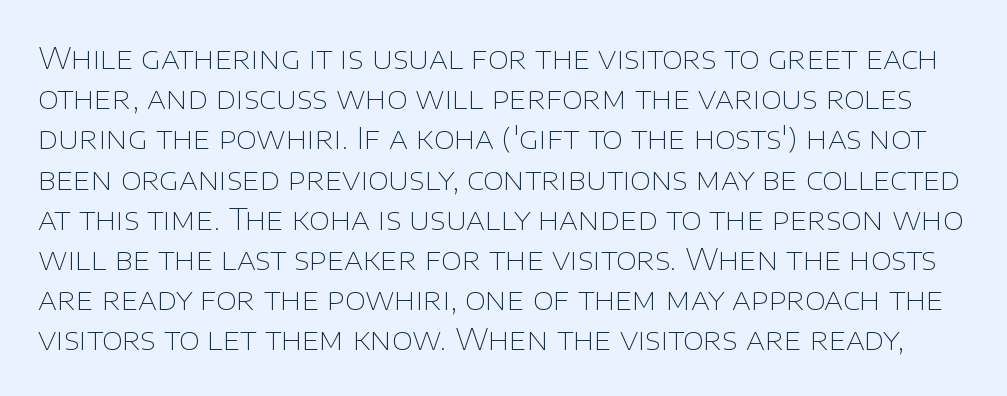
Style check: upright. These lines keep a tight, regular rhythm from letter to letter. The letters advance in unequal steps, a hallmark of proportional type. Rule under the text: the space is simply empty.
